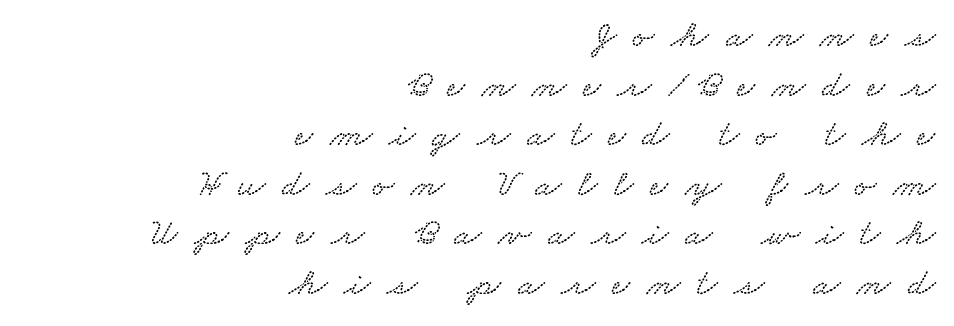
{"width": "wide", "stroke_contrast": "low", "x_height": "small", "monospaced": "no", "underline": "no", "align": "right", "line_spacing": "normal", "line_spacing_ratio": 1.27, "letter_spacing": "wide", "letter_spacing_em": 0.43, "glyph_px": 39}
